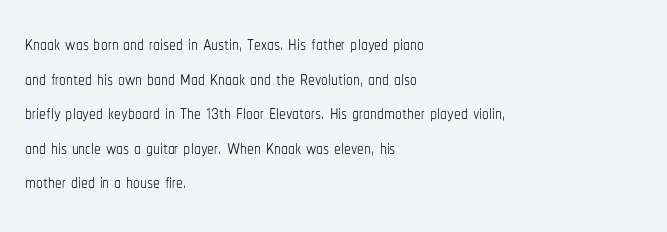
The image shows 27 px text type, upright; set left-aligned, normal line spacing (1.28x), normal letter spacing, not underlined.
